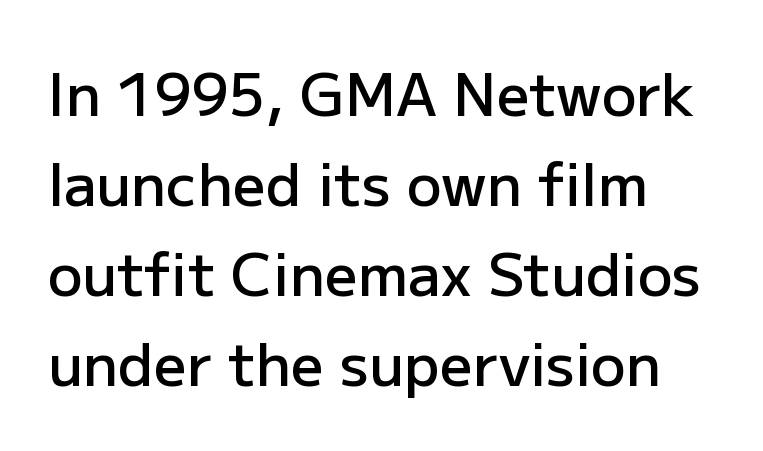
The image shows 58 px semibold sans-serif type, upright; set left-aligned, normal line spacing (1.55x), normal letter spacing, not underlined; low stroke contrast and a medium x-height.
